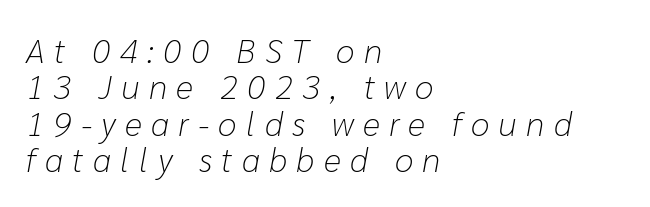
This is oblique type, the kind used for emphasis or titles. The tracking jumps out immediately: characters are airy and widely separated. Closely set lines give the paragraph a compact silhouette. This sample is left-justified, so line endings fall wherever the words run out. Think of a printed novel: that variable character pitch is what you see here. The glyphs are unaccompanied by any horizontal stroke below them.
